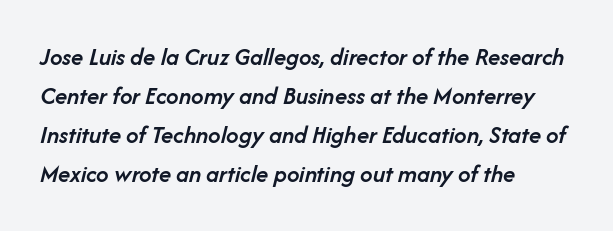
Compared with ordinary roman type, these characters are visibly tilted. Vertical spacing — default. Descenders are the only things crossing below the line. The rendering uses a semibold face; strokes are thickened but not to full bold.
